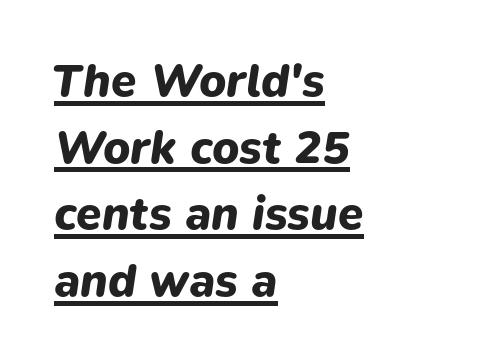
Students, this is bold: see how much ink each stroke carries. This sample is left-justified, so line endings fall wherever the words run out. Honestly, the underline is the first thing you notice here. Nothing unusual about the tracking: characters are spaced as the font intends. When letters slant like this, we call the style italic. The rendering uses a moderate line-height, typical for paragraphs.
